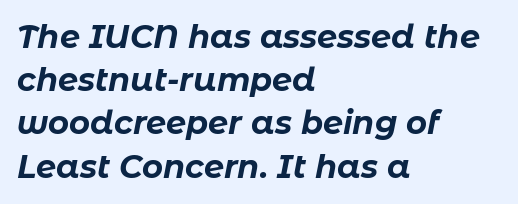
The image shows 32 px bold type, italic (leaning right); set left-aligned, normal line spacing (1.35x), normal letter spacing, not underlined; low stroke contrast and a medium x-height.
